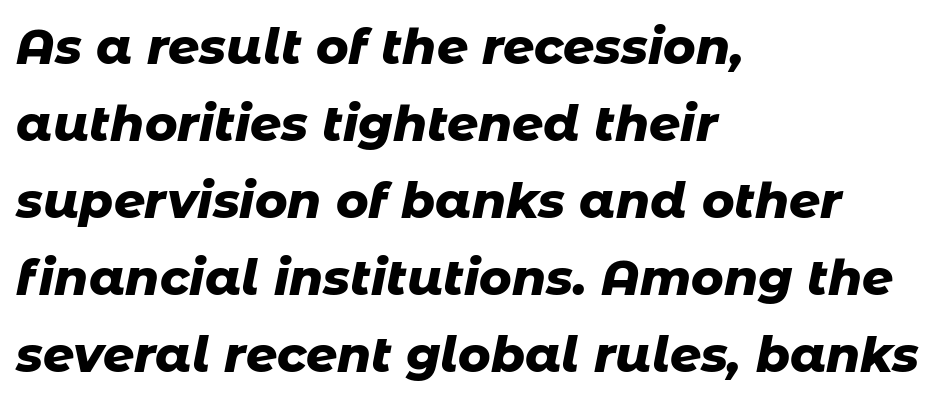
{"italic": "yes", "lean": "right", "slant_degrees": 11, "bold": "yes", "weight": "heavy", "width": "normal", "stroke_contrast": "low", "x_height": "medium", "monospaced": "no", "underline": "no", "align": "left", "line_spacing": "normal", "line_spacing_ratio": 1.57, "letter_spacing": "normal", "letter_spacing_em": 0.0, "glyph_px": 49}
